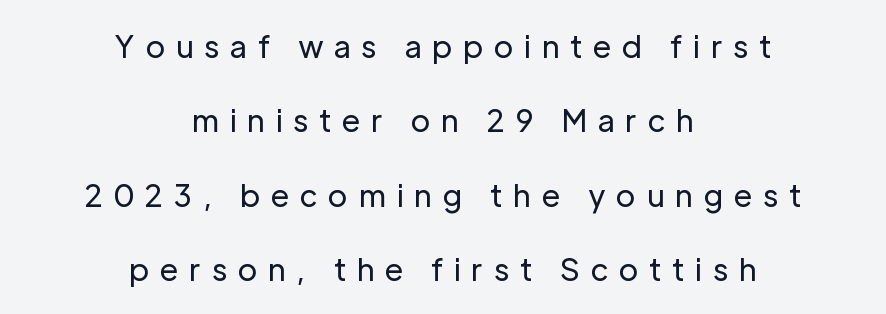
{"serif": "no", "italic": "no", "bold": "no", "weight": "regular", "width": "normal", "stroke_contrast": "low", "x_height": "medium", "monospaced": "no", "underline": "no", "align": "center", "line_spacing": "loose", "line_spacing_ratio": 2.48, "letter_spacing": "wide", "letter_spacing_em": 0.35, "glyph_px": 30}
